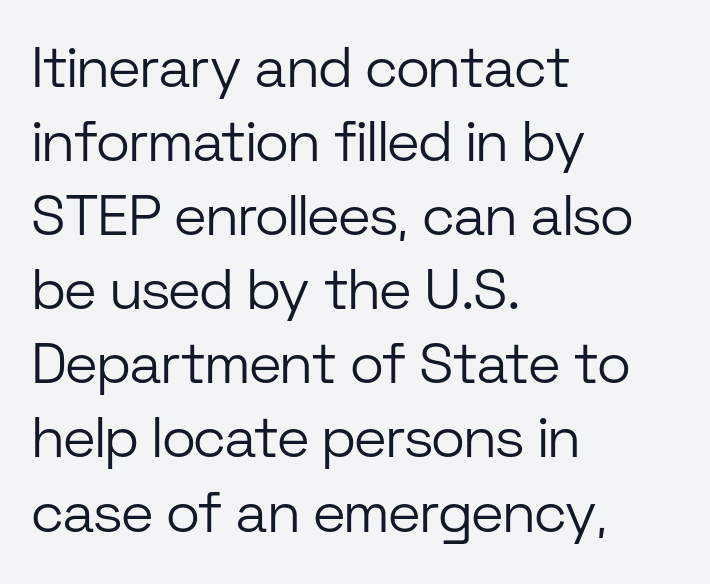
{"serif": "no", "italic": "no", "bold": "no", "weight": "light", "width": "normal", "stroke_contrast": "low", "x_height": "medium", "monospaced": "no", "underline": "no", "align": "left", "line_spacing": "normal", "line_spacing_ratio": 1.3, "letter_spacing": "normal", "letter_spacing_em": 0.0, "glyph_px": 57}
